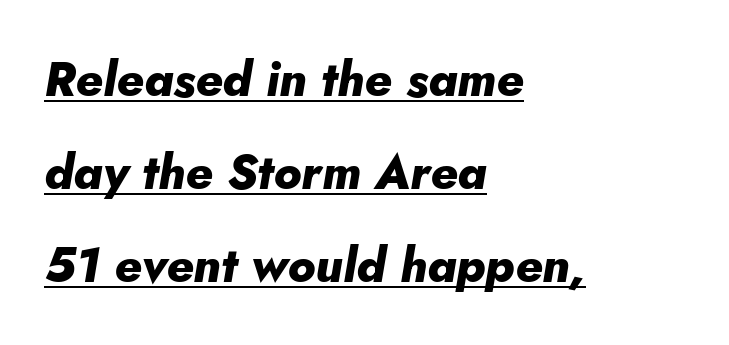
Q: Is the text bold? A: Yes.
Q: Is the text italic (slanted)? A: Yes, it leans right by about 5 degrees.
Q: Is the text underlined? A: Yes.
Q: How is the paragraph aligned? A: Left-aligned.
Q: Is the spacing between letters normal or unusually wide? A: Normal.
Q: Is the spacing between lines tight, normal or loose? A: Loose.
Q: Width (condensed, normal, or wide)? A: Normal.
Q: Stroke contrast? A: Low.
Q: x-height? A: Small.
Q: Monospaced? A: No.
